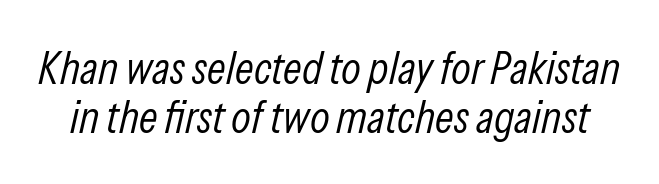
Observe the lean: these are italic letterforms. Honestly, the letter spacing is just normal — you wouldn't notice it. Honestly, there is no underline to notice here at all. Vertical spacing — tight. Think standard paragraph weight, or any step lighter than that. The face used here is proportionally spaced, like ordinary book or web type.
